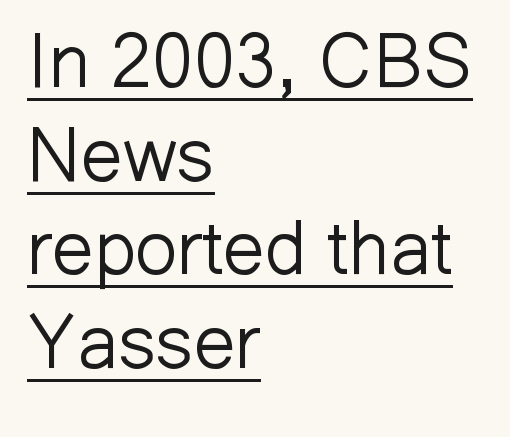
{"serif": "no", "italic": "no", "bold": "no", "weight": "light", "width": "normal", "stroke_contrast": "low", "x_height": "medium", "monospaced": "no", "underline": "yes", "align": "left", "line_spacing": "normal", "line_spacing_ratio": 1.25, "letter_spacing": "normal", "letter_spacing_em": 0.0, "glyph_px": 75}
